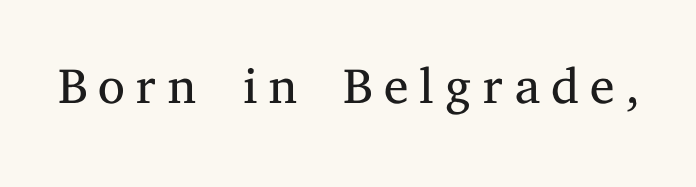
Small tapered or slab feet sit at the stroke ends, so this counts as serif. Weight: not bold — regular or lighter. A bare baseline throughout the passage. Designer's note — italics off, roman on. The face used here is proportionally spaced, like ordinary book or web type.
